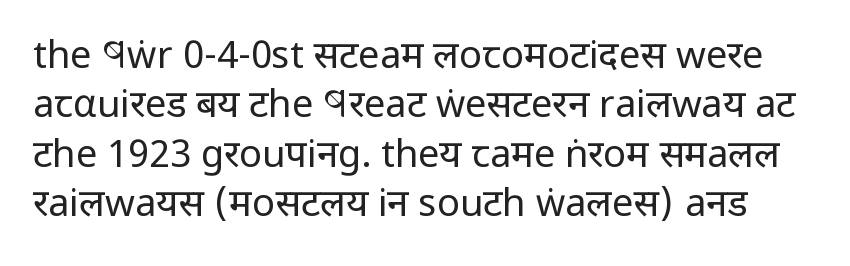
Q: Is the text bold? A: No.
Q: Is the text italic (slanted)? A: No, it is upright.
Q: Is the typeface a serif or a sans-serif typeface? A: Sans-serif.
Q: Is the text underlined? A: No.
Q: Is the spacing between letters normal or unusually wide? A: Normal.
Q: Is the spacing between lines tight, normal or loose? A: Normal.
Q: Width (condensed, normal, or wide)? A: Condensed.
Q: Stroke contrast? A: Low.
Q: x-height? A: Large.
Q: Monospaced? A: No.
